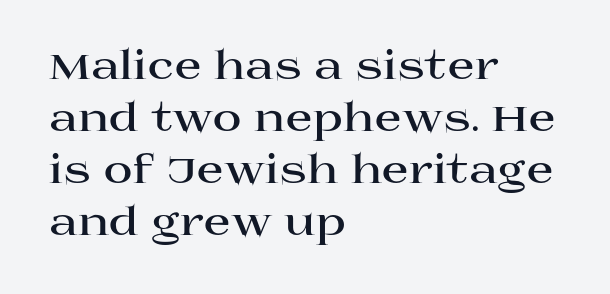
The rendering uses natural spacing where letterforms have individual widths. Standard letterfit; no display-style spreading of the glyphs. Regular leading. A typesetter would mark this as roman, not italic.
